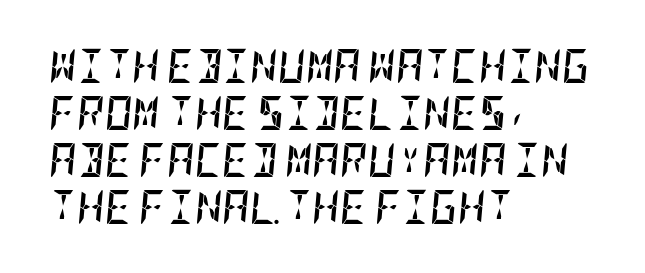
Honestly, there is no underline to notice here at all. The typography opts for an oblique posture over an upright one. Notice how thick the strokes are: this is what a full bold looks like. Each word holds together tightly as a unit, with standard inter-letter gaps. One-word summary of the alignment: left. Summary of vertical rhythm: regular, with standard interline spacing.
